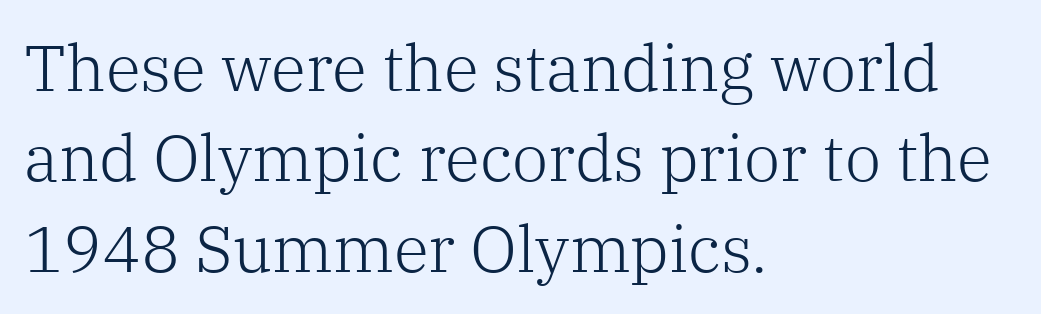
The vertical gap from one line to the next is medium. Tracking value appears to be zero — textbook default spacing. Check under the words: just untouched page. The lines are quadded left. Font category for this specimen: serif. The axis of the letterforms is exactly vertical.
